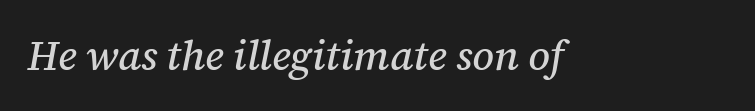
The image shows 41 px serif type, italic (leaning right); set normal letter spacing, not underlined; medium stroke contrast and a medium x-height.
